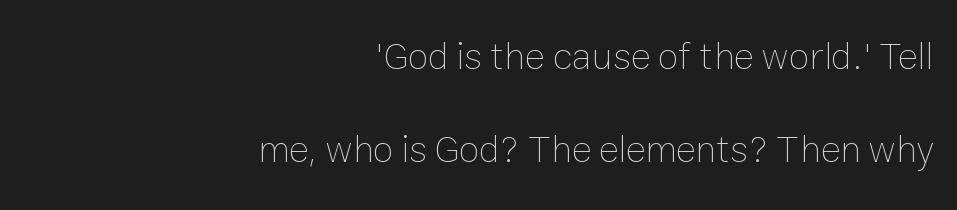
The image shows 38 px thin type, upright; set right-aligned, loose line spacing (2.45x), normal letter spacing, not underlined; low stroke contrast and a medium x-height.
